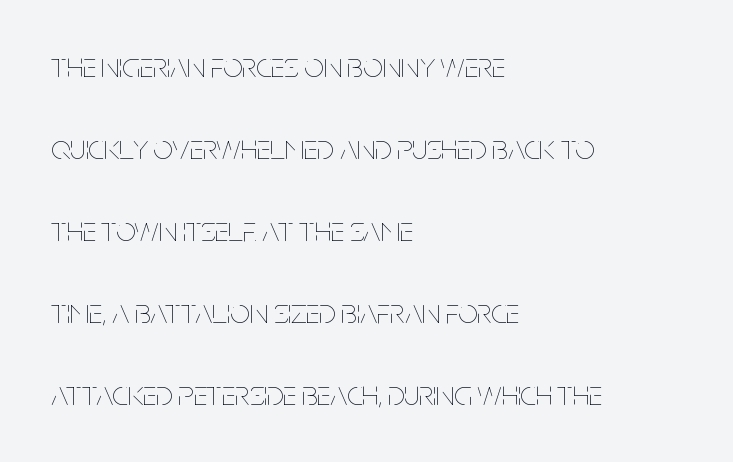
{"italic": "no", "bold": "no", "weight": "thin", "width": "condensed", "stroke_contrast": "low", "x_height": "large", "monospaced": "no", "underline": "no", "align": "left", "line_spacing": "loose", "line_spacing_ratio": 2.34, "letter_spacing": "normal", "letter_spacing_em": 0.0, "glyph_px": 35}
